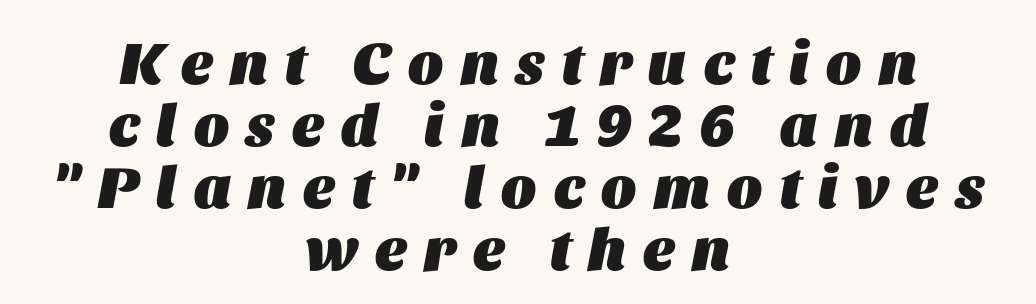
Q: Is the text bold? A: Yes.
Q: Is the text italic (slanted)? A: Yes, it leans right by about 11 degrees.
Q: Is the text underlined? A: No.
Q: How is the paragraph aligned? A: Centered.
Q: Is the spacing between letters normal or unusually wide? A: Unusually wide.
Q: Is the spacing between lines tight, normal or loose? A: Tight.
Q: Width (condensed, normal, or wide)? A: Normal.
Q: Stroke contrast? A: Medium.
Q: x-height? A: Large.
Q: Monospaced? A: No.
